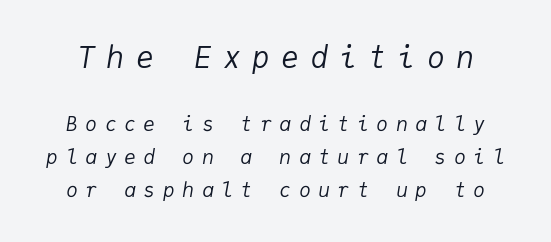
Q: Is the text bold? A: No.
Q: Is the text italic (slanted)? A: Yes, it leans right by about 9 degrees.
Q: Is the text underlined? A: No.
Q: Is the spacing between letters normal or unusually wide? A: Unusually wide.
Q: Is the spacing between lines tight, normal or loose? A: Normal.
Q: Which block of text is set in a larger size, the first (top) or the second (bottom)? A: The first (top) one.
Q: Width (condensed, normal, or wide)? A: Normal.
Q: Stroke contrast? A: Low.
Q: x-height? A: Medium.
Q: Monospaced? A: Yes.
